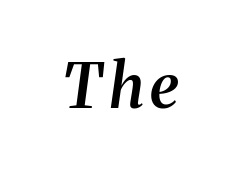
The font is running at a semibold setting, under full bold. Does the type have serifs? Yes, each stem ends in a small foot. The space directly below the letters is spotless. Note the varied advance widths — an 'i' is clearly narrower than an 'm'. If you drew a line through each stem, it would be angled.
